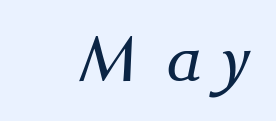
{"serif": "no", "bold": "no", "weight": "regular", "width": "normal", "stroke_contrast": "medium", "x_height": "medium", "monospaced": "no", "underline": "no", "letter_spacing": "wide", "letter_spacing_em": 0.41, "glyph_px": 67}
